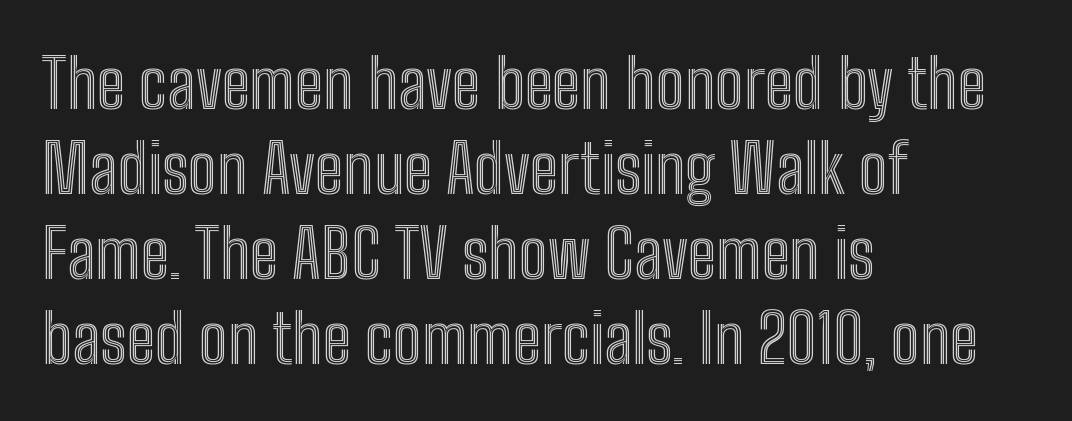
Q: Is the text italic (slanted)? A: No, it is upright.
Q: Is the text underlined? A: No.
Q: How is the paragraph aligned? A: Left-aligned.
Q: Is the spacing between letters normal or unusually wide? A: Normal.
Q: Is the spacing between lines tight, normal or loose? A: Normal.
Q: Width (condensed, normal, or wide)? A: Condensed.
Q: x-height? A: Medium.
Q: Monospaced? A: No.
